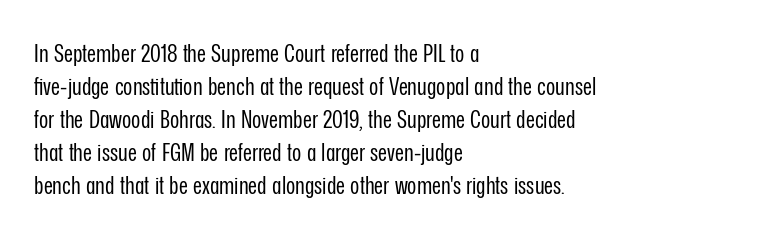
{"italic": "no", "bold": "no", "underline": "no", "align": "left", "line_spacing": "normal", "line_spacing_ratio": 1.32, "letter_spacing": "normal", "letter_spacing_em": 0.0, "glyph_px": 25}
